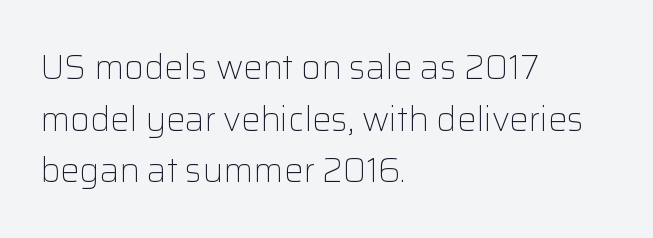
The letters sit at their default tracking, neither squeezed nor spread. The letters carry no serifs — their stems end cleanly without finishing strokes. These lines are rendered in a variable-pitch font. Compared with typical paragraphs, the rows here are spaced about the same.
